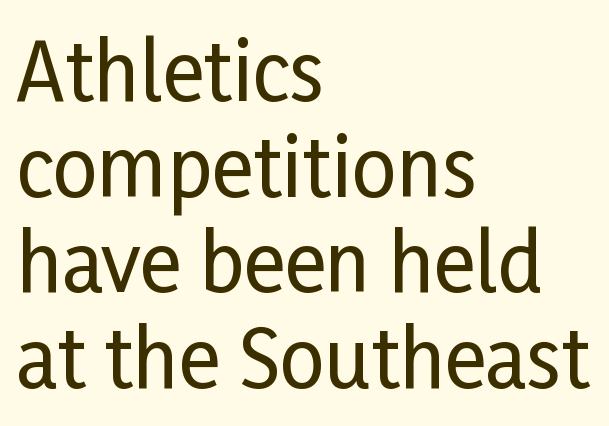
{"serif": "no", "italic": "no", "width": "condensed", "stroke_contrast": "low", "x_height": "medium", "monospaced": "no", "underline": "no", "align": "left", "line_spacing_ratio": 1.21, "letter_spacing": "normal", "letter_spacing_em": 0.0, "glyph_px": 79}
